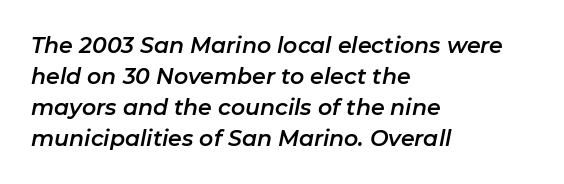
Which margin do the lines hug? The left one — the right edge is uneven. The vertical gap from one line to the next is medium. Glyph-to-glyph distance matches everyday printed text. The rendering applies a slant to the glyphs.
